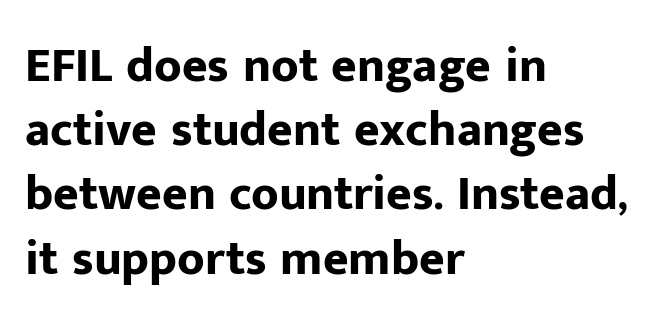
{"serif": "no", "italic": "no", "bold": "yes", "weight": "bold", "width": "normal", "stroke_contrast": "low", "x_height": "medium", "monospaced": "no", "underline": "no", "align": "left", "line_spacing": "normal", "line_spacing_ratio": 1.31, "letter_spacing": "normal", "letter_spacing_em": 0.0, "glyph_px": 49}
